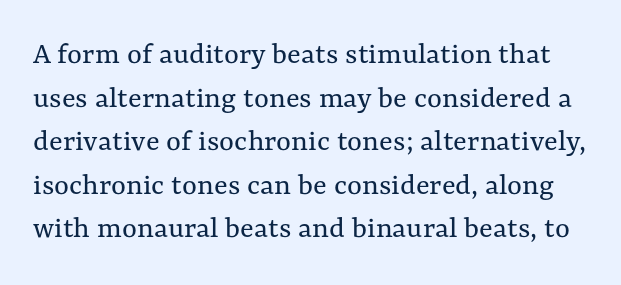
The image shows 32 px regular-weight type, upright; set normal line spacing (1.36x), normal letter spacing, not underlined; medium stroke contrast and a medium x-height.
